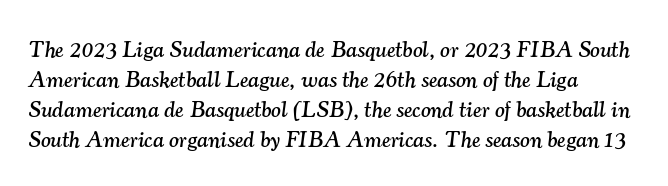
The image shows 23 px text type, italic (leaning right); set left-aligned, normal line spacing (1.31x), normal letter spacing, not underlined.
